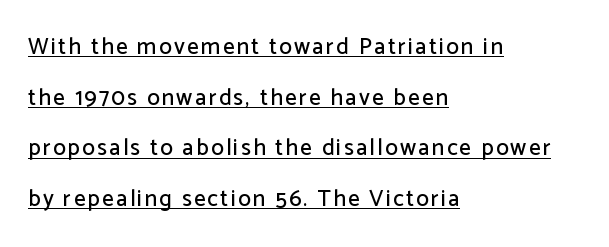
The image shows 23 px text type, upright; set left-aligned, loose line spacing (2.2x), underlined.
